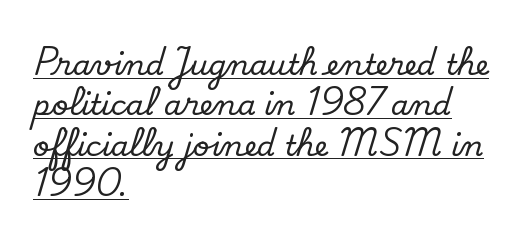
Q: Is the text italic (slanted)? A: Yes.
Q: Is the typeface a serif or a sans-serif typeface? A: Serif.
Q: Is the text underlined? A: Yes.
Q: How is the paragraph aligned? A: Left-aligned.
Q: Is the spacing between letters normal or unusually wide? A: Normal.
Q: Is the spacing between lines tight, normal or loose? A: Normal.
Q: Width (condensed, normal, or wide)? A: Normal.
Q: Stroke contrast? A: Low.
Q: x-height? A: Small.
Q: Monospaced? A: No.
